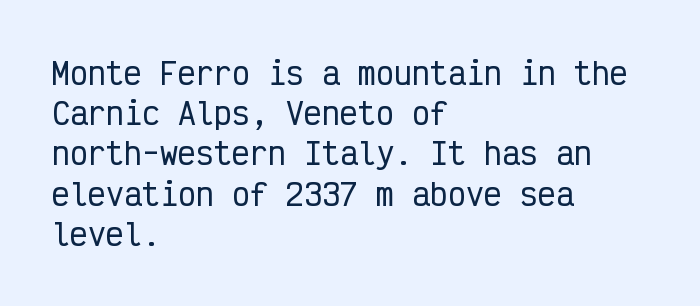
The image shows 30 px condensed sans-serif type, upright, monospaced; set left-aligned, normal line spacing (1.34x), normal letter spacing, not underlined; low stroke contrast and a medium x-height.
